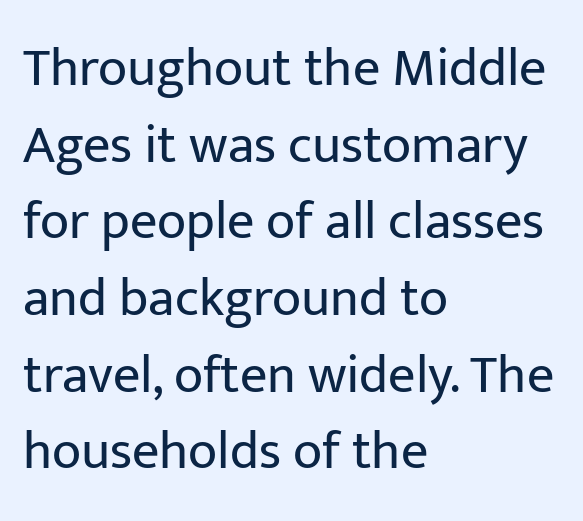
Q: Is the text bold? A: No.
Q: Is the text italic (slanted)? A: No, it is upright.
Q: Is the typeface a serif or a sans-serif typeface? A: Sans-serif.
Q: Is the text underlined? A: No.
Q: How is the paragraph aligned? A: Left-aligned.
Q: Is the spacing between letters normal or unusually wide? A: Normal.
Q: Is the spacing between lines tight, normal or loose? A: Normal.
Q: Width (condensed, normal, or wide)? A: Normal.
Q: Stroke contrast? A: Low.
Q: x-height? A: Medium.
Q: Monospaced? A: No.
